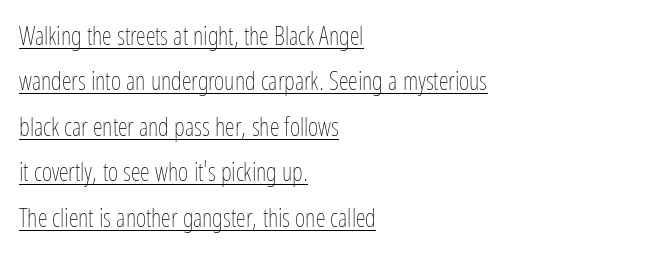
The image shows 25 px text type, upright; set left-aligned, line spacing 1.82x, normal letter spacing, underlined.
